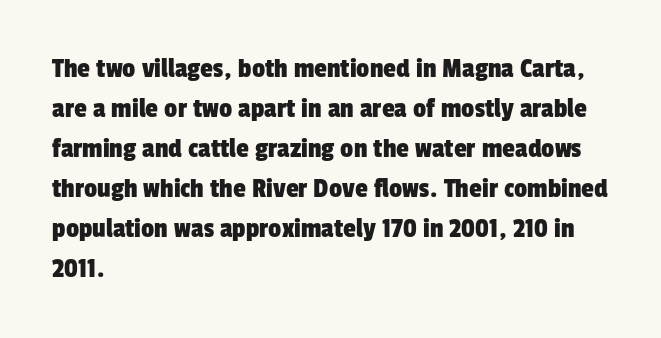
{"serif": "no", "width": "condensed", "stroke_contrast": "low", "x_height": "medium", "monospaced": "no", "underline": "no", "align": "left", "line_spacing": "normal", "line_spacing_ratio": 1.38, "letter_spacing": "normal", "letter_spacing_em": 0.0, "glyph_px": 29}
